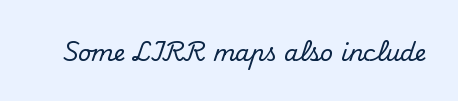
The image shows 23 px text type; set normal letter spacing, not underlined.
